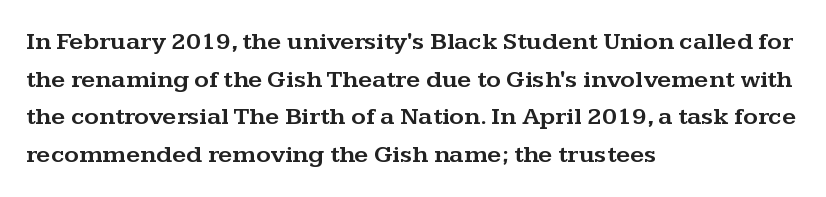
Q: Is the text italic (slanted)? A: No, it is upright.
Q: Is the text underlined? A: No.
Q: How is the paragraph aligned? A: Left-aligned.
Q: Is the spacing between letters normal or unusually wide? A: Normal.
Q: Is the spacing between lines tight, normal or loose? A: Normal.
